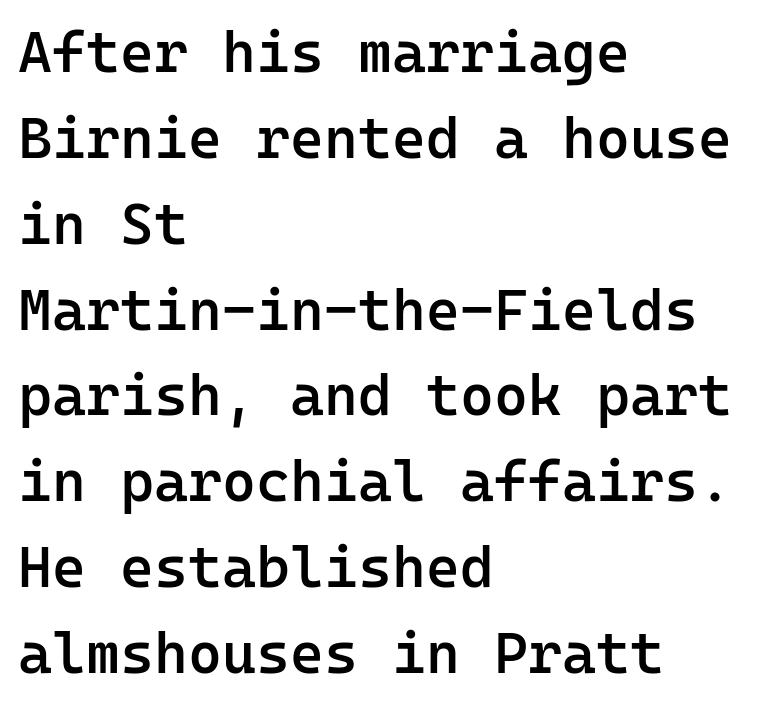
The image shows 58 px semibold sans-serif type, upright, monospaced; set left-aligned, normal line spacing (1.48x), normal letter spacing, not underlined; low stroke contrast and a medium x-height.
